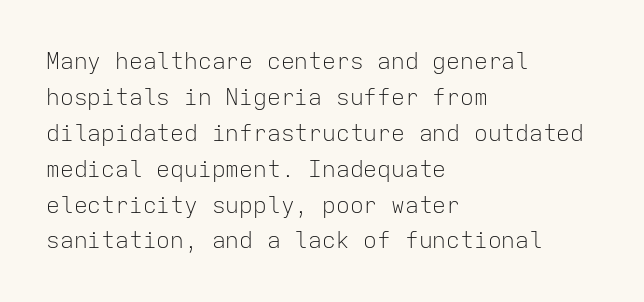
The image shows 23 px text type, upright; set left-aligned, normal line spacing (1.56x), normal letter spacing, not underlined.
